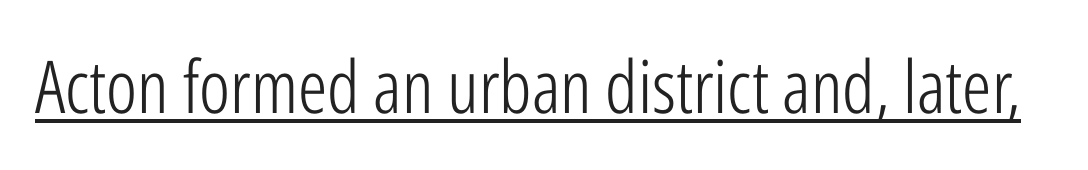
Q: Is the text bold? A: No.
Q: Is the text italic (slanted)? A: No, it is upright.
Q: Is the typeface a serif or a sans-serif typeface? A: Sans-serif.
Q: Is the text underlined? A: Yes.
Q: Is the spacing between letters normal or unusually wide? A: Normal.
Q: Width (condensed, normal, or wide)? A: Condensed.
Q: Stroke contrast? A: Low.
Q: x-height? A: Medium.
Q: Monospaced? A: No.
